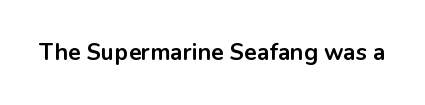
The image shows 23 px bold type, upright; set normal letter spacing, not underlined.
